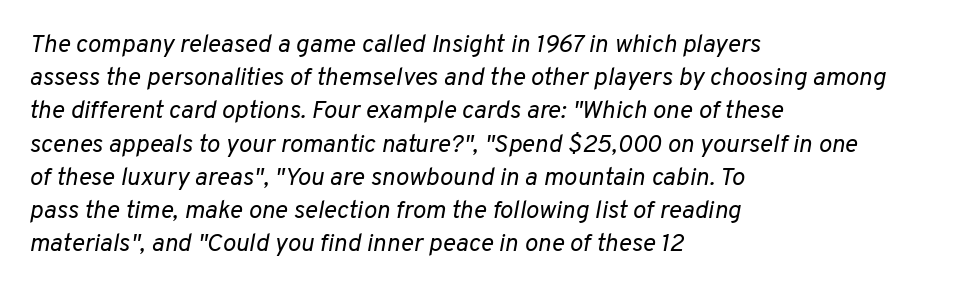
The image shows 25 px text type, italic (leaning right); set left-aligned, normal line spacing (1.33x), normal letter spacing, not underlined.
